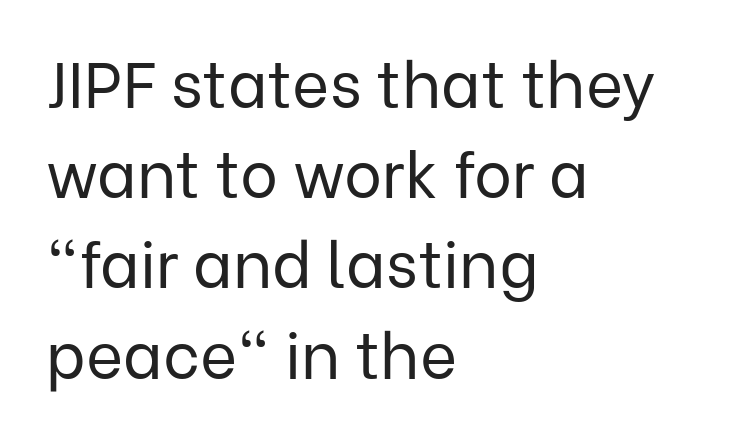
The image shows 64 px regular-weight sans-serif type, upright; set left-aligned, normal line spacing (1.41x), normal letter spacing, not underlined; low stroke contrast and a medium x-height.
